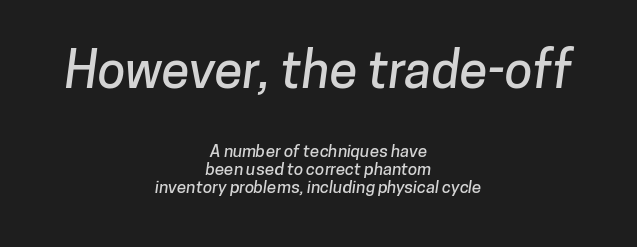
The face used here is rendered with its standard letterfit. Large over small — that's the arrangement of the two blocks here. A student would call this center alignment; a typographer would say set centered. This rendering features lettering with no underline. Examine the stroke ends and you'll find no serifs.
